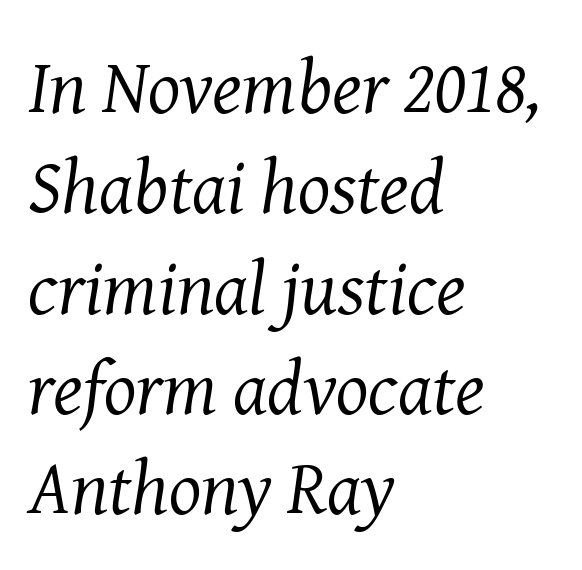
Varying glyph widths throughout — classic text-font behaviour. Style check: oblique. Glance below the letters and you will spot only blank space. Standard letterfit; no display-style spreading of the glyphs.
